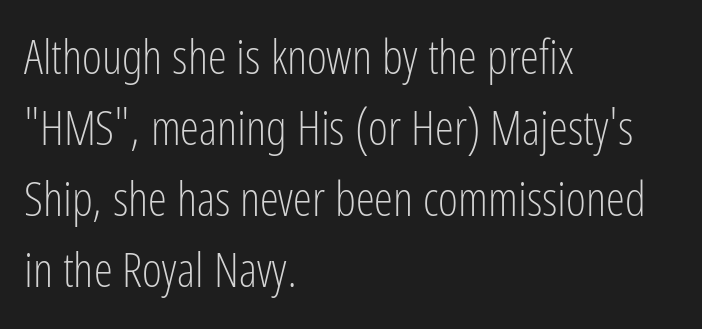
Only glyphs here, with clear space below each row. Is the type heavy? It reads as light-to-regular instead. Compared with a centered layout, this one pins lines to the left instead. Inter-character spacing is left at the font's built-in metrics.
